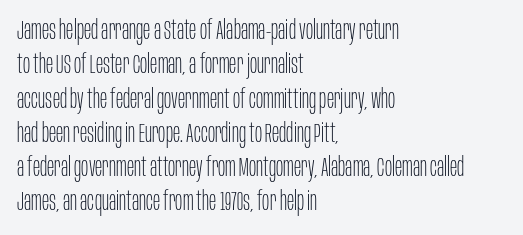
{"italic": "no", "bold": "no", "underline": "no", "align": "left", "line_spacing": "normal", "line_spacing_ratio": 1.27, "letter_spacing": "normal", "letter_spacing_em": 0.0, "glyph_px": 27}
